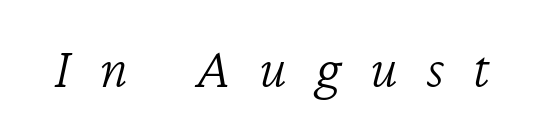
These lines were composed using italics. Bare-footed words on every line. Substantial extra tracking has been applied to these lines. Summary of weight: not heavy and not bold.
